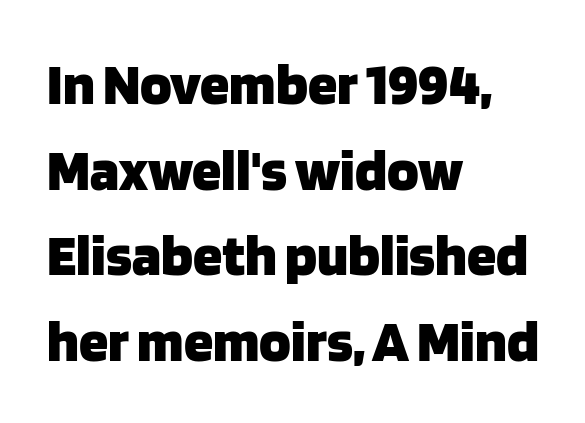
Does the leading feel generous? No, just average. A clean baseline with only descenders dipping below it. The text block is weighted toward the left margin, trailing off unevenly rightward. Each letter keeps its own natural width here, so spacing adapts to shape.
